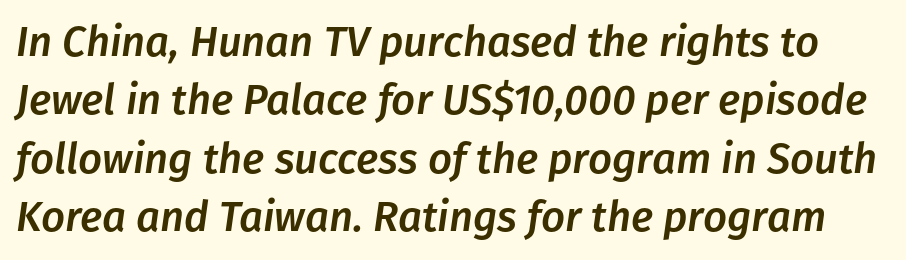
The image shows 42 px text type, italic (leaning right); set normal line spacing (1.39x), normal letter spacing, not underlined; low stroke contrast and a medium x-height.
